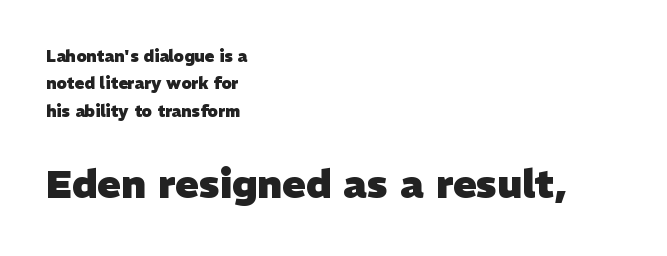
Q: Is the text bold? A: Yes.
Q: Is the typeface a serif or a sans-serif typeface? A: Sans-serif.
Q: Is the text underlined? A: No.
Q: How is the paragraph aligned? A: Left-aligned.
Q: Is the spacing between letters normal or unusually wide? A: Normal.
Q: Which block of text is set in a larger size, the first (top) or the second (bottom)? A: The second (bottom) one.
Q: Width (condensed, normal, or wide)? A: Normal.
Q: Stroke contrast? A: Low.
Q: x-height? A: Medium.
Q: Monospaced? A: No.
